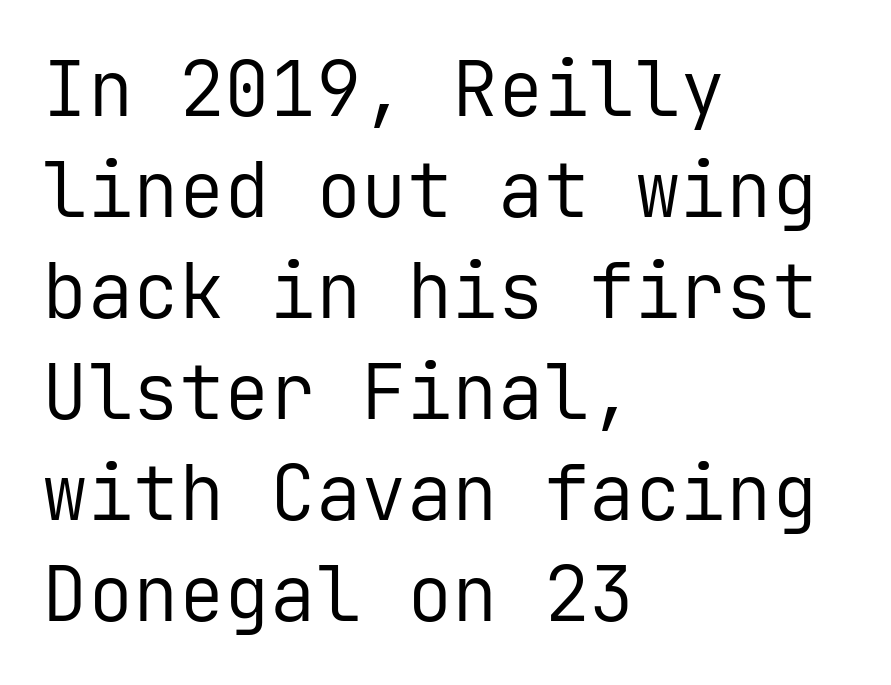
The cut favours lightness, reaching ordinary text weight at its darkest. Caption: standard tracking, unaltered. The paragraph has a hard left edge and a soft right edge. The letters carry no serifs — their stems end cleanly without finishing strokes.
